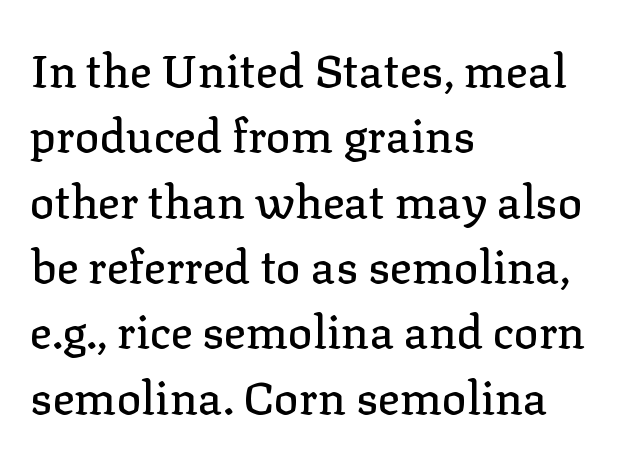
{"serif": "yes", "italic": "no", "width": "normal", "stroke_contrast": "low", "x_height": "medium", "monospaced": "no", "underline": "no", "align": "left", "line_spacing": "normal", "line_spacing_ratio": 1.42, "letter_spacing": "normal", "letter_spacing_em": 0.0, "glyph_px": 46}
